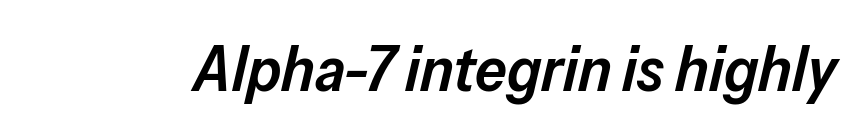
The strokes are fattened partway — semibold, not bold. Think of a printed novel: that variable character pitch is what you see here. Descender tails drop into unmarked territory. Would a proofreader flag this as italicized? Yes. Letter spacing: default.
